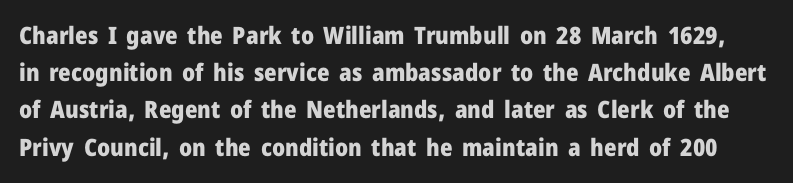
Q: Is the text bold? A: Yes.
Q: Is the text italic (slanted)? A: No, it is upright.
Q: Is the text underlined? A: No.
Q: Is the spacing between letters normal or unusually wide? A: Normal.
Q: Is the spacing between lines tight, normal or loose? A: Normal.
